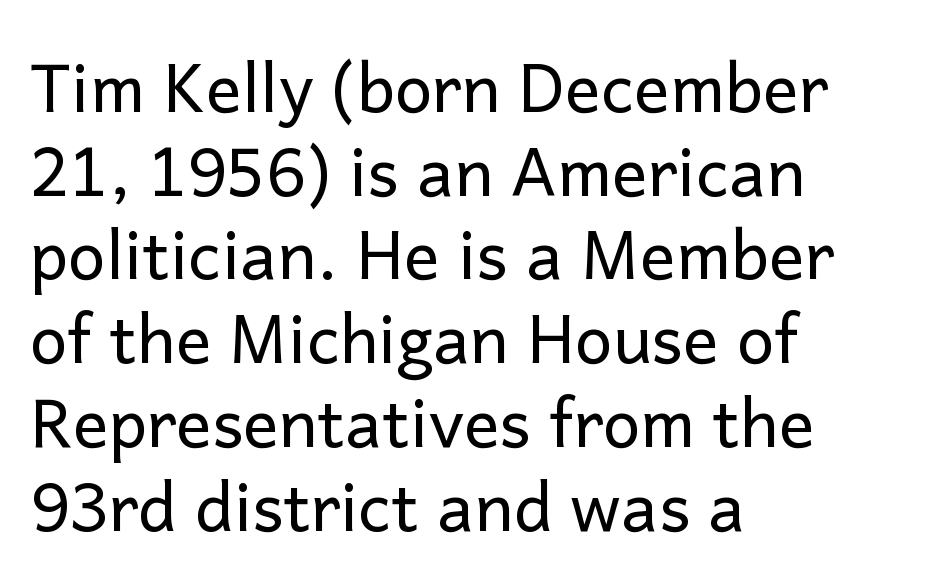
This sample uses an upright cut, with every glyph sitting square on the baseline. This reads as an unemphasized weight, regular at the heaviest. Letter spacing: default. The letters advance in unequal steps, a hallmark of proportional type. The typesetter chose a ragged-right arrangement here.
